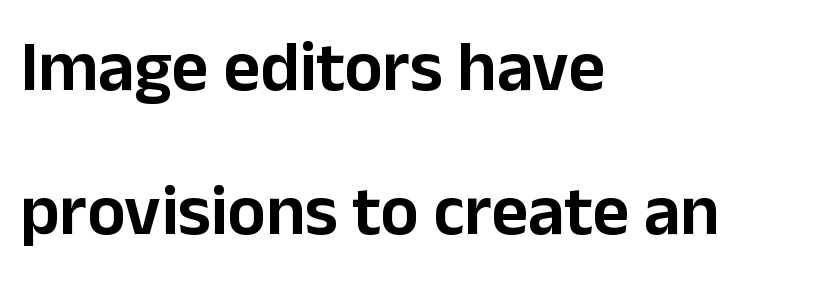
The image shows 71 px sans-serif type, upright; set left-aligned, loose line spacing (2.03x), normal letter spacing, not underlined; low stroke contrast and a medium x-height.
